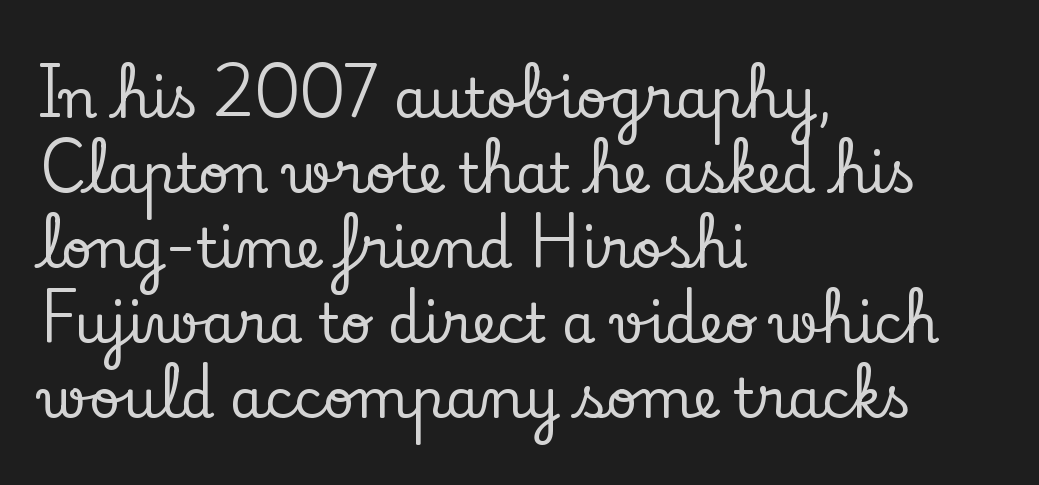
{"italic": "no", "width": "normal", "stroke_contrast": "low", "x_height": "small", "monospaced": "no", "underline": "no", "align": "left", "line_spacing": "normal", "line_spacing_ratio": 1.39, "letter_spacing": "normal", "letter_spacing_em": 0.0, "glyph_px": 54}
